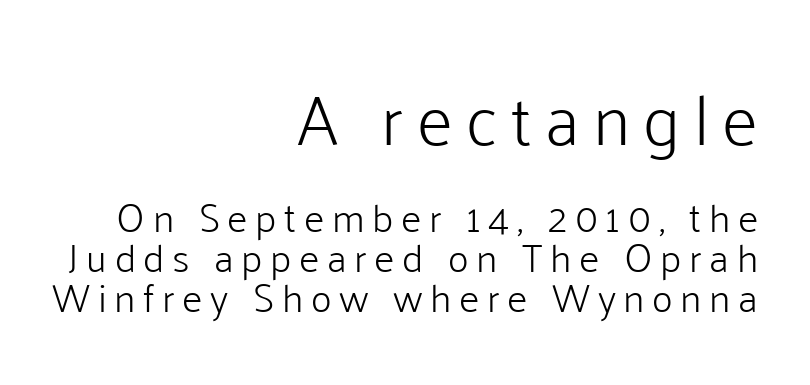
Q: Is the text bold? A: No.
Q: Is the text italic (slanted)? A: No, it is upright.
Q: Is the typeface a serif or a sans-serif typeface? A: Sans-serif.
Q: Is the text underlined? A: No.
Q: How is the paragraph aligned? A: Right-aligned.
Q: Is the spacing between lines tight, normal or loose? A: Tight.
Q: Which block of text is set in a larger size, the first (top) or the second (bottom)? A: The first (top) one.
Q: Width (condensed, normal, or wide)? A: Normal.
Q: Stroke contrast? A: Low.
Q: x-height? A: Medium.
Q: Monospaced? A: No.
